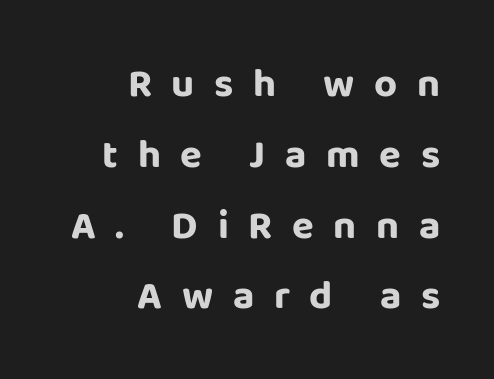
What weight is shown? A full bold with thick strokes. This sample is right-justified, so line beginnings fall wherever the words allow. A typesetter would label this face a sans. Spacing verdict: proportional, widths tailored to each character.
